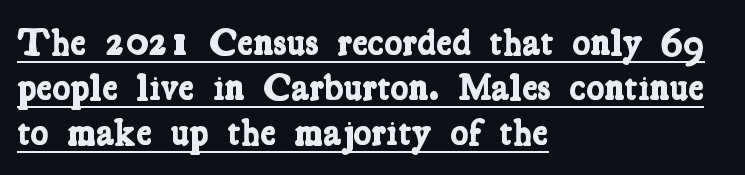
The image shows 38 px bold, condensed serif type; set left-aligned, line spacing 1.18x, normal letter spacing, underlined; low stroke contrast and a medium x-height.
